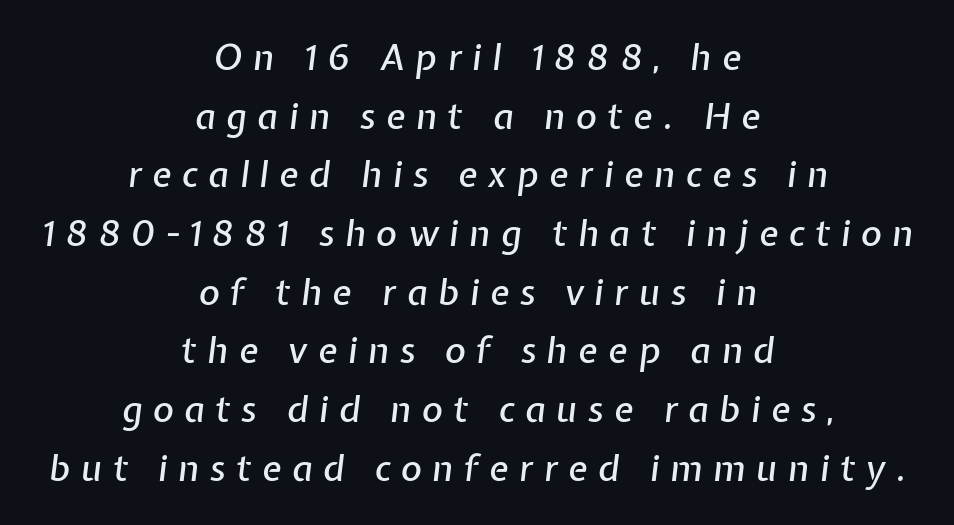
If you folded the block vertically in half, each line would mirror itself in length. Looking at the ascenders, they clearly lean. What stands out about the letter spacing? Its width — letters are far apart. Any mark beneath the type? The region is blank. Notice how descenders clear the ascenders below comfortably — that's standard leading. Do the characters align in a grid? No, the font is proportional.
